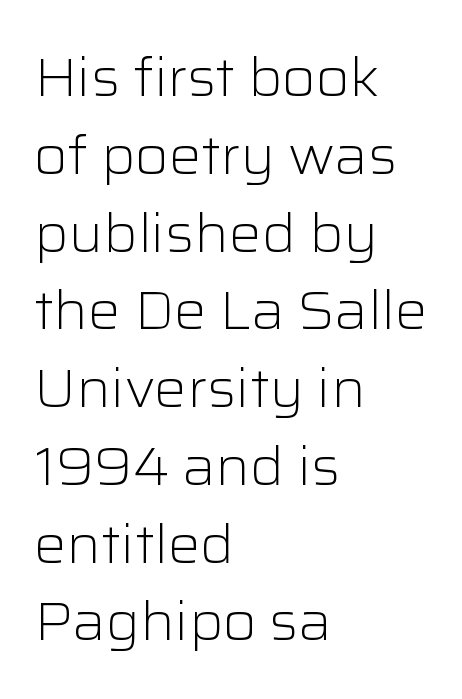
{"serif": "no", "italic": "no", "bold": "no", "weight": "light", "width": "normal", "stroke_contrast": "low", "x_height": "medium", "monospaced": "no", "underline": "no", "align": "left", "line_spacing": "normal", "line_spacing_ratio": 1.44, "letter_spacing": "normal", "letter_spacing_em": 0.0, "glyph_px": 54}
